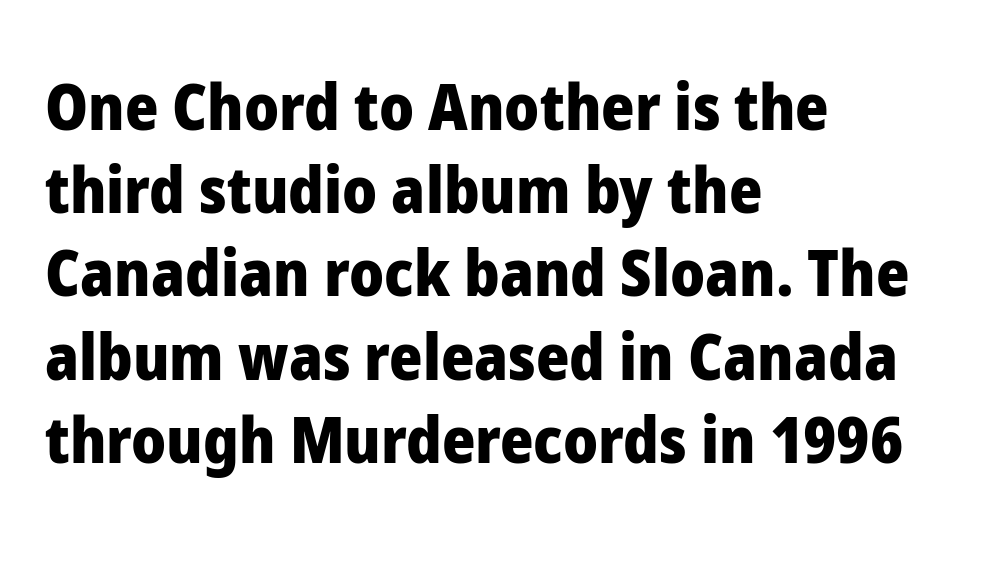
The image shows 64 px heavy sans-serif type, upright; set left-aligned, normal line spacing (1.3x), normal letter spacing, not underlined; low stroke contrast and a medium x-height.
